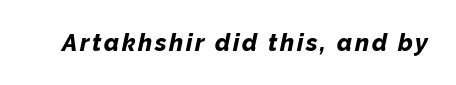
The image shows 24 px bold type, italic (leaning right); set not underlined.
